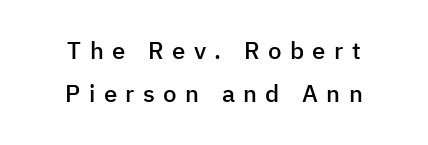
The tracking jumps out immediately: characters are airy and widely separated. Decoration check: the copy has no underline. Tall strokes in this sample are plumb rather than angled. The lines are quadded center. The font is running at a semibold setting, under full bold.
